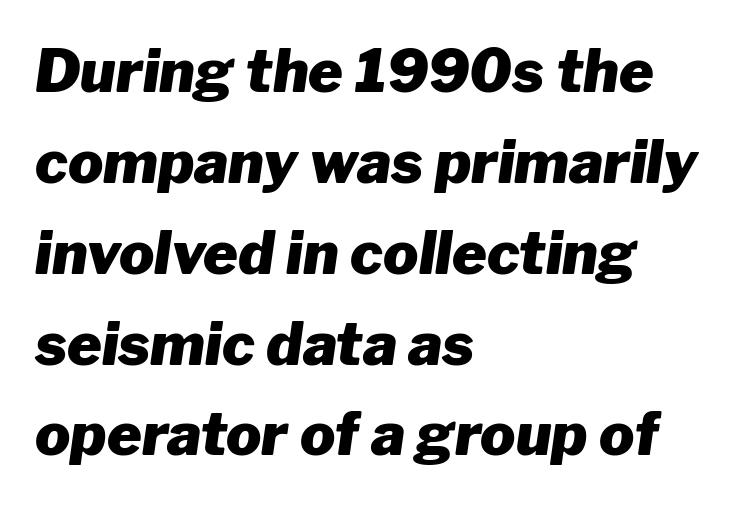
The face used here has the dense, thick strokes of a bold. Anything drawn beneath the words? Only blank space. If you drew a line through each stem, it would be angled. How are the letters spaced? Ordinarily, with no added tracking. Looks like regular typesetting: each glyph gets only the width it needs.
